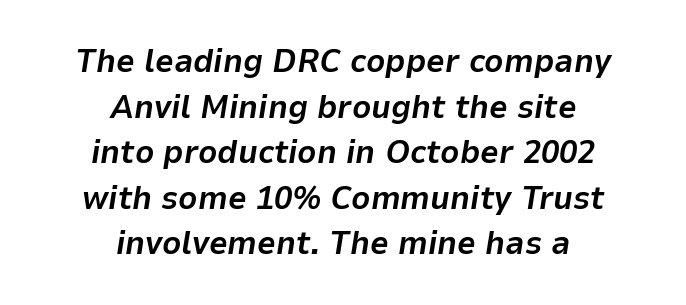
Q: Is the text bold? A: Yes.
Q: Is the text italic (slanted)? A: Yes, it leans right by about 9 degrees.
Q: Is the text underlined? A: No.
Q: How is the paragraph aligned? A: Centered.
Q: Is the spacing between letters normal or unusually wide? A: Normal.
Q: Is the spacing between lines tight, normal or loose? A: Normal.
Q: Width (condensed, normal, or wide)? A: Normal.
Q: Stroke contrast? A: Low.
Q: x-height? A: Medium.
Q: Monospaced? A: No.
